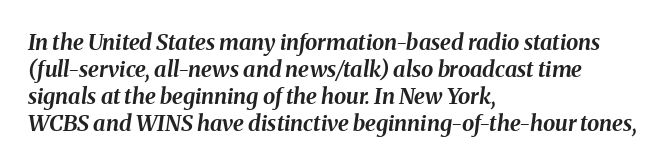
This rendering leaves character spacing at its baseline value. The text block is weighted toward the left margin, trailing off unevenly rightward. Letters rest on an invisible, unmarked baseline. Compared with ordinary roman type, these characters are visibly tilted. Typesetter's note: full bold, strokes at maximum text heaviness.
